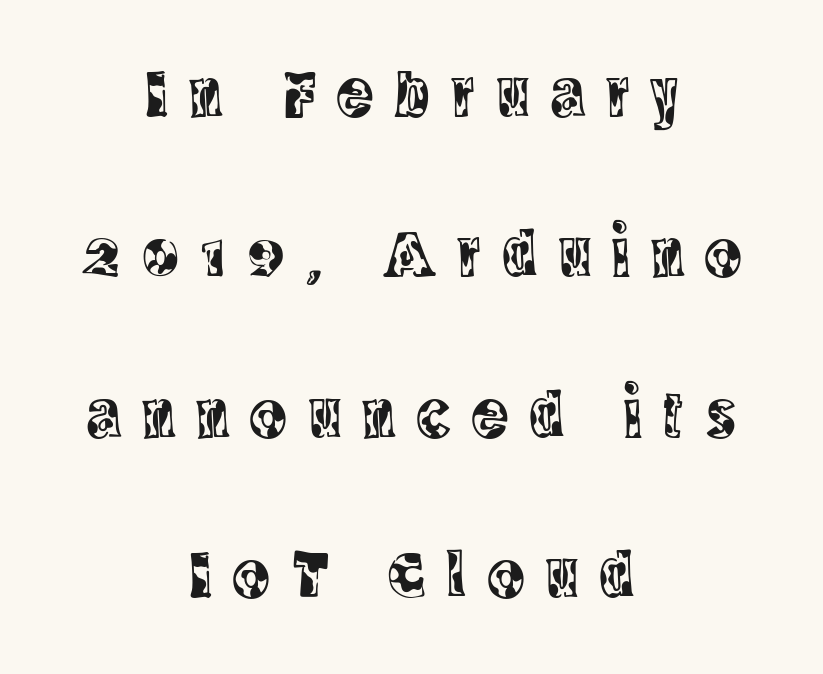
You could fit nearly another row in the gap between these rows. Does the type have serifs? Yes, each stem ends in a small foot. The tracking jumps out immediately: characters are airy and widely separated. Does the copy run flush right? No — it is centered line by line.
